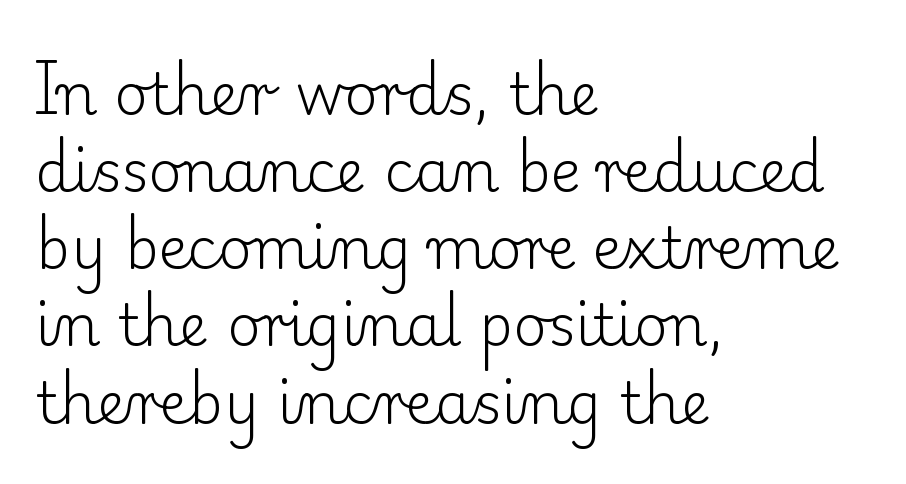
{"italic": "no", "bold": "no", "weight": "light", "width": "normal", "stroke_contrast": "low", "x_height": "small", "monospaced": "no", "underline": "no", "align": "left", "line_spacing": "normal", "line_spacing_ratio": 1.33, "letter_spacing": "normal", "letter_spacing_em": 0.0, "glyph_px": 58}
